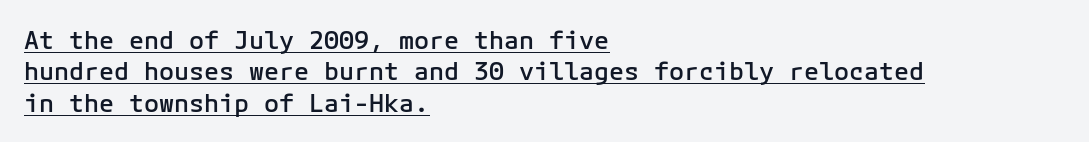
The image shows 25 px text type, upright; set left-aligned, normal line spacing (1.26x), normal letter spacing, underlined.
